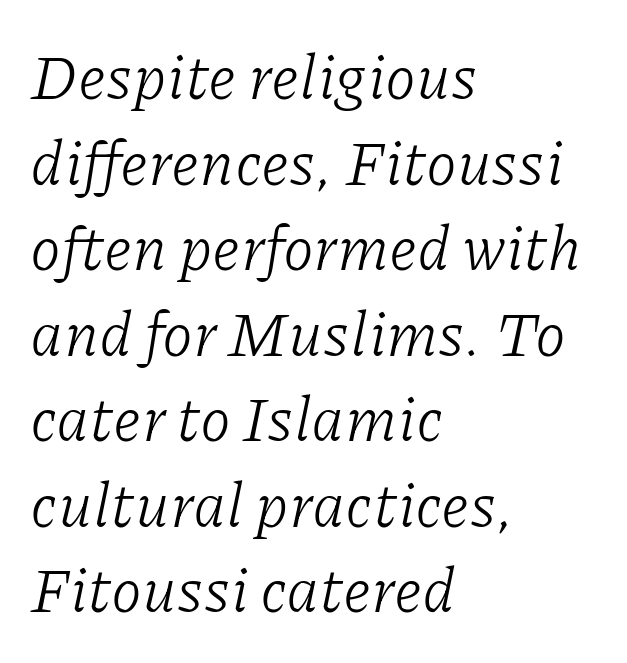
Quick note: underline off. The characters are drawn with everyday or finer stroke widths. In terms of posture, this sample is oblique. Each word holds together tightly as a unit, with standard inter-letter gaps.
